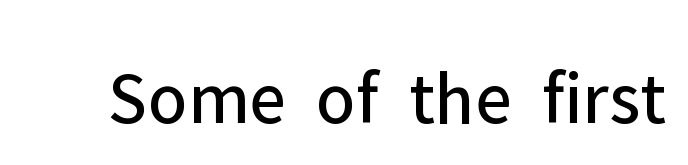
Here the designer chose a conventional face with non-uniform glyph widths. To sum up the face: it is a sans, with no serifs. A bare baseline throughout the passage. In terms of posture, this sample is upright. Compared with a typical body face, this is equally light or lighter still. The rendering keeps characters at their native spacing.
